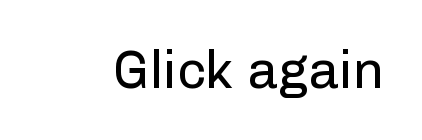
The image shows 53 px regular-weight sans-serif type, upright; set normal letter spacing, not underlined; low stroke contrast and a medium x-height.
